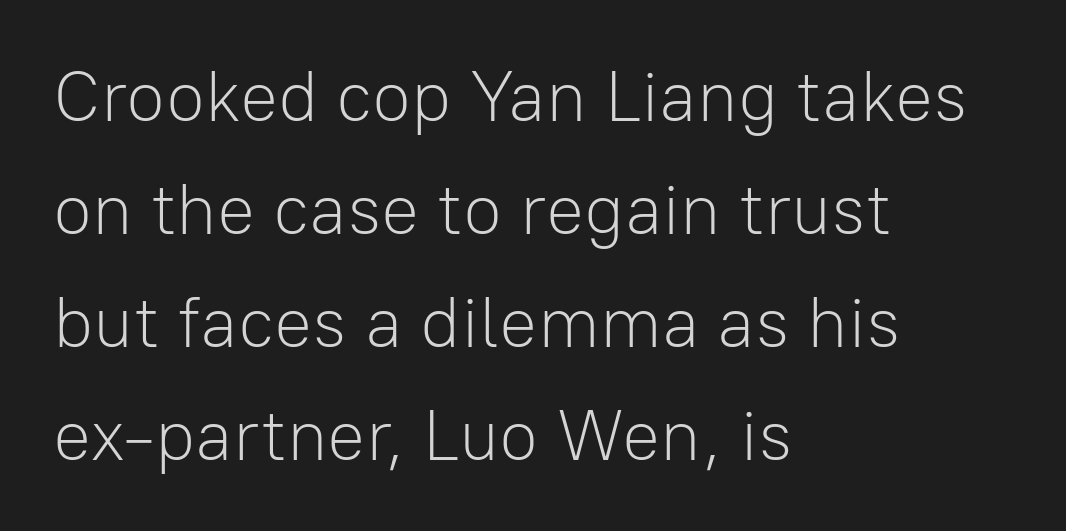
{"serif": "no", "italic": "no", "bold": "no", "weight": "light", "width": "normal", "stroke_contrast": "low", "x_height": "medium", "monospaced": "no", "underline": "no", "align": "left", "line_spacing": "normal", "line_spacing_ratio": 1.59, "letter_spacing": "normal", "letter_spacing_em": 0.0, "glyph_px": 71}
